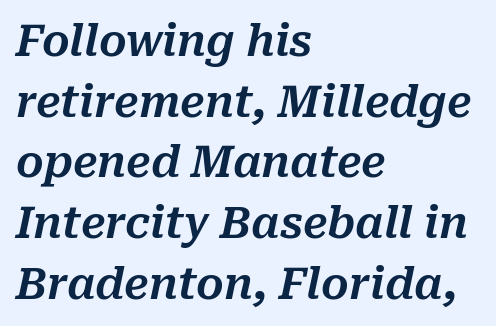
Interline gaps are of average width in this sample. Emphasis-style slanted type is in use. The lines in this sample share a left origin and differ only in where they stop. Is this a fixed-width face? No — the glyphs have proportional, varying widths. Look at the tracking — it's just the regular setting, nothing added. The foot of each line stays bare and open.
